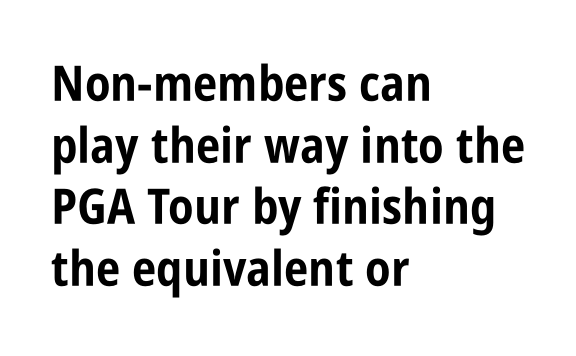
Q: Is the text bold? A: Yes.
Q: Is the text italic (slanted)? A: No, it is upright.
Q: Is the typeface a serif or a sans-serif typeface? A: Sans-serif.
Q: Is the text underlined? A: No.
Q: How is the paragraph aligned? A: Left-aligned.
Q: Is the spacing between letters normal or unusually wide? A: Normal.
Q: Is the spacing between lines tight, normal or loose? A: Normal.
Q: Width (condensed, normal, or wide)? A: Condensed.
Q: Stroke contrast? A: Low.
Q: x-height? A: Large.
Q: Monospaced? A: No.
